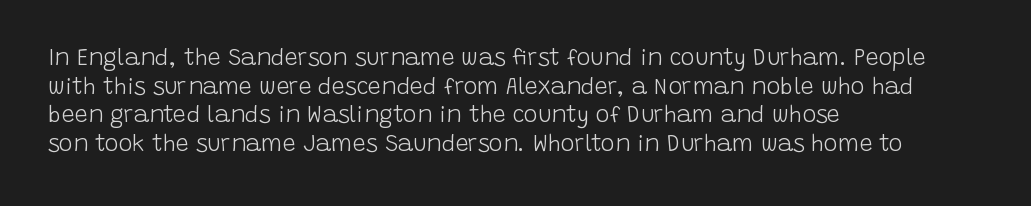
The image shows 23 px text type, upright; set left-aligned, line spacing 1.24x, normal letter spacing, not underlined.
